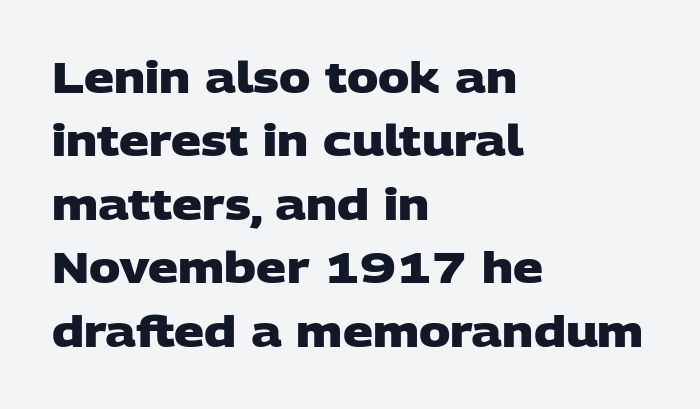
{"serif": "no", "bold": "yes", "weight": "heavy", "width": "wide", "stroke_contrast": "low", "x_height": "large", "monospaced": "no", "underline": "no", "align": "left", "line_spacing": "normal", "line_spacing_ratio": 1.51, "letter_spacing": "normal", "letter_spacing_em": 0.0, "glyph_px": 42}
